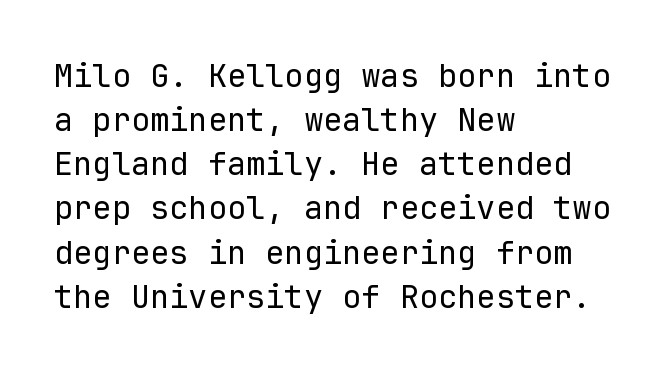
Q: Is the text bold? A: No.
Q: Is the text italic (slanted)? A: No, it is upright.
Q: Is the typeface a serif or a sans-serif typeface? A: Sans-serif.
Q: Is the text underlined? A: No.
Q: How is the paragraph aligned? A: Left-aligned.
Q: Is the spacing between letters normal or unusually wide? A: Normal.
Q: Is the spacing between lines tight, normal or loose? A: Normal.
Q: Width (condensed, normal, or wide)? A: Normal.
Q: Stroke contrast? A: Low.
Q: x-height? A: Medium.
Q: Monospaced? A: Yes.
